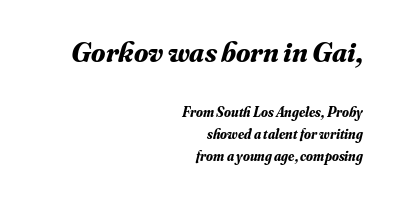
The earlier block is typeset at a bigger size than the later block. Serif or sans? Serif — the stroke terminals have little feet. Whoever set this chose a conventional vertical rhythm. The letters advance in unequal steps, a hallmark of proportional type. The foot of each line stays bare and open. Emphasis-style slanted type is in use.
